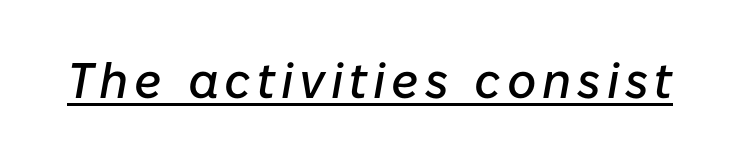
The image shows 50 px text type, italic (leaning right); set underlined; low stroke contrast and a medium x-height.
